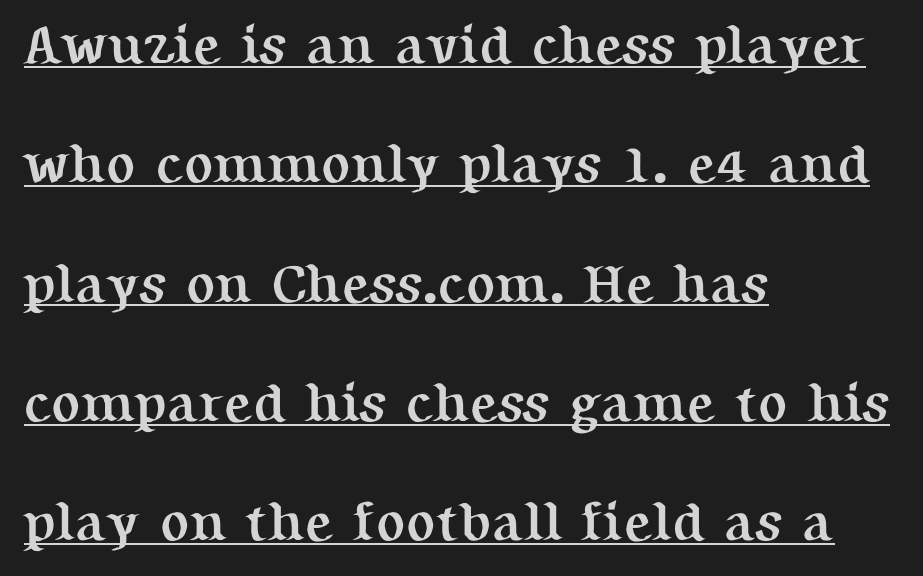
Glyph-to-glyph distance matches everyday printed text. Widely set lines give the paragraph a tall, airy silhouette. Notice how a bar underscores the lettering throughout. Emphasis by weight is at full strength: bold.
